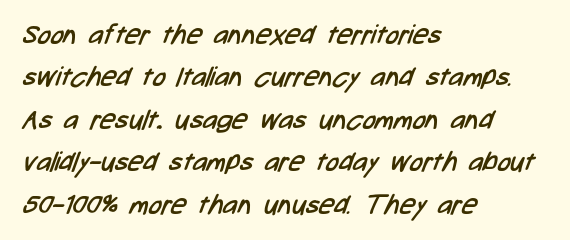
The image shows 27 px text type; set left-aligned, normal line spacing (1.57x), normal letter spacing, not underlined.
